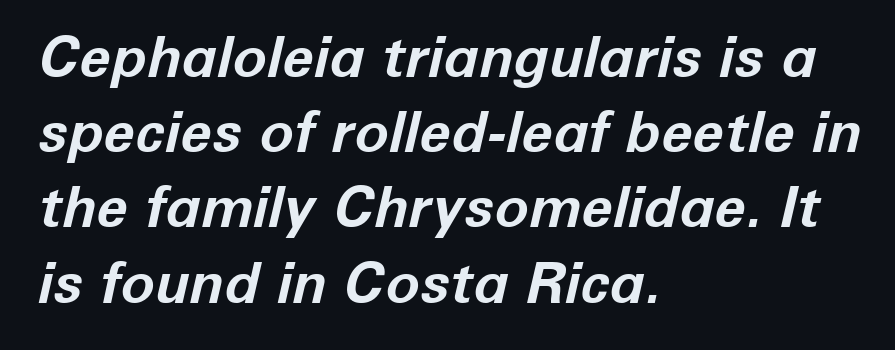
The image shows 57 px bold type, italic (leaning right); set left-aligned, normal line spacing (1.32x), normal letter spacing, not underlined; low stroke contrast and a medium x-height.
